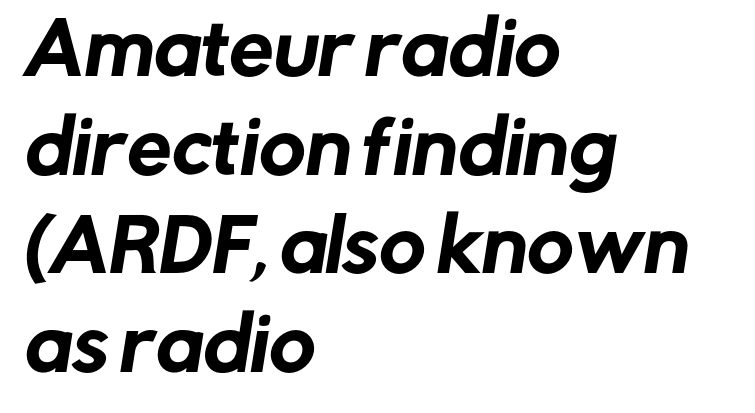
Q: Is the typeface a serif or a sans-serif typeface? A: Sans-serif.
Q: Is the text underlined? A: No.
Q: How is the paragraph aligned? A: Left-aligned.
Q: Is the spacing between letters normal or unusually wide? A: Normal.
Q: Is the spacing between lines tight, normal or loose? A: Normal.
Q: Width (condensed, normal, or wide)? A: Normal.
Q: Stroke contrast? A: Low.
Q: x-height? A: Medium.
Q: Monospaced? A: No.
